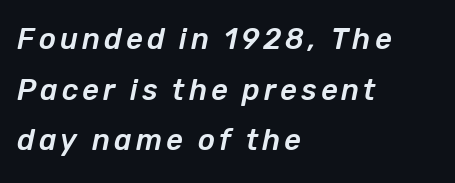
The image shows 29 px text type, italic (leaning right); set left-aligned, line spacing 1.75x, not underlined; low stroke contrast and a medium x-height.
